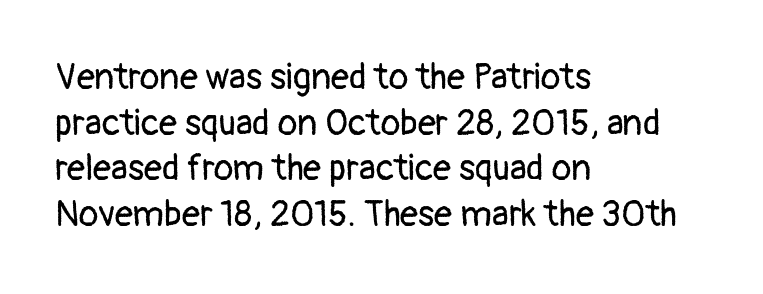
Q: Is the text bold? A: No.
Q: Is the text italic (slanted)? A: No, it is upright.
Q: Is the typeface a serif or a sans-serif typeface? A: Sans-serif.
Q: Is the text underlined? A: No.
Q: How is the paragraph aligned? A: Left-aligned.
Q: Is the spacing between letters normal or unusually wide? A: Normal.
Q: Is the spacing between lines tight, normal or loose? A: Normal.
Q: Width (condensed, normal, or wide)? A: Normal.
Q: Stroke contrast? A: Low.
Q: x-height? A: Medium.
Q: Monospaced? A: No.
